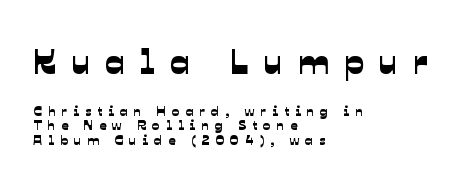
The image shows 36 px sans-serif type; set left-aligned, tight line spacing (1.05x), unusually wide letter spacing (+0.43 em), not underlined; the first (top) block is 2.57x larger; low stroke contrast and a medium x-height.
